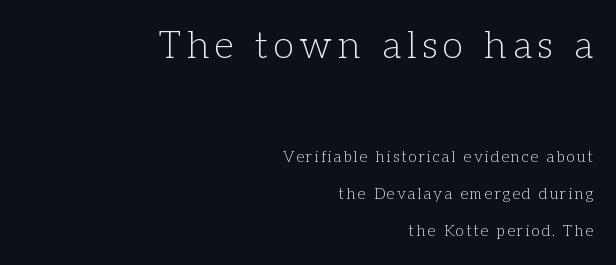
{"serif": "yes", "italic": "no", "bold": "no", "weight": "light", "width": "normal", "stroke_contrast": "low", "x_height": "medium", "monospaced": "no", "underline": "no", "align": "right", "line_spacing": "loose", "line_spacing_ratio": 2.48, "larger_block": "first", "size_ratio": 2.53, "glyph_px": 38}
